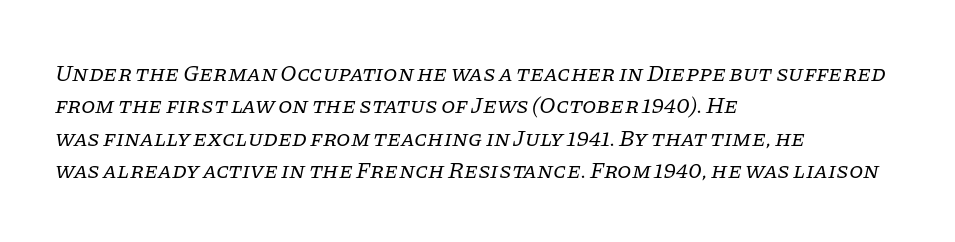
{"italic": "yes", "lean": "right", "slant_degrees": 11, "bold": "no", "underline": "no", "align": "left", "line_spacing": "normal", "line_spacing_ratio": 1.41, "letter_spacing": "normal", "letter_spacing_em": 0.0, "glyph_px": 23}
